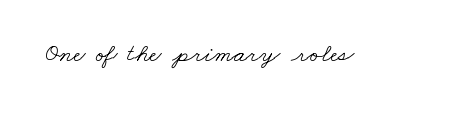
Q: Is the text bold? A: No.
Q: Is the text underlined? A: No.
Q: Is the spacing between letters normal or unusually wide? A: Normal.
